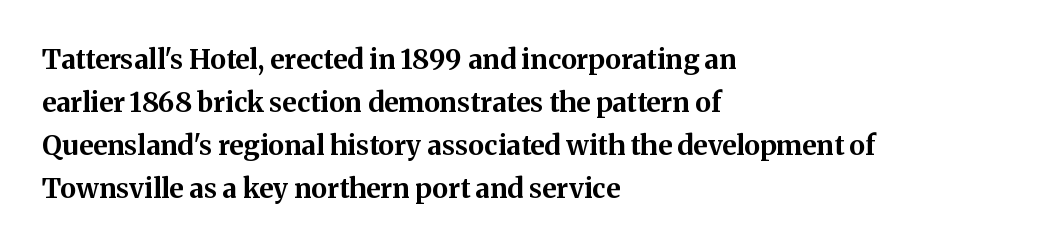
Q: Is the text bold? A: Yes.
Q: Is the text italic (slanted)? A: No, it is upright.
Q: Is the text underlined? A: No.
Q: How is the paragraph aligned? A: Left-aligned.
Q: Is the spacing between letters normal or unusually wide? A: Normal.
Q: Is the spacing between lines tight, normal or loose? A: Normal.
